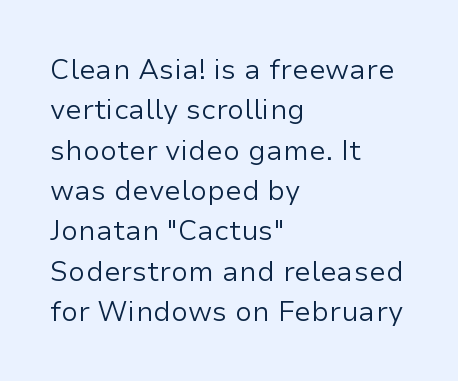
Q: Is the text bold? A: No.
Q: Is the text italic (slanted)? A: No, it is upright.
Q: Is the typeface a serif or a sans-serif typeface? A: Sans-serif.
Q: Is the text underlined? A: No.
Q: How is the paragraph aligned? A: Left-aligned.
Q: Is the spacing between letters normal or unusually wide? A: Normal.
Q: Is the spacing between lines tight, normal or loose? A: Normal.
Q: Width (condensed, normal, or wide)? A: Normal.
Q: Stroke contrast? A: Low.
Q: x-height? A: Medium.
Q: Monospaced? A: No.
